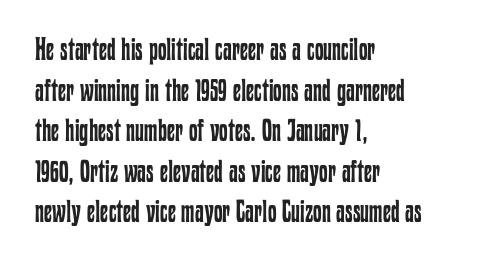
Q: Is the text bold? A: No.
Q: Is the text italic (slanted)? A: No, it is upright.
Q: Is the text underlined? A: No.
Q: How is the paragraph aligned? A: Left-aligned.
Q: Is the spacing between letters normal or unusually wide? A: Normal.
Q: Is the spacing between lines tight, normal or loose? A: Normal.
Q: Width (condensed, normal, or wide)? A: Condensed.
Q: Stroke contrast? A: Low.
Q: x-height? A: Medium.
Q: Monospaced? A: No.
